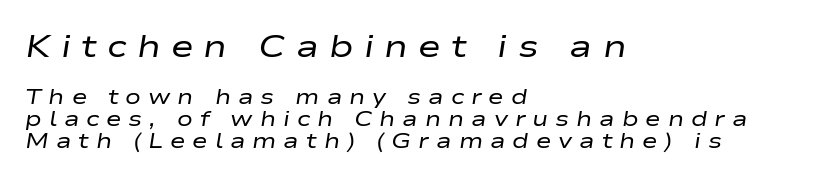
{"italic": "yes", "lean": "right", "slant_degrees": 9, "bold": "no", "weight": "regular", "width": "wide", "stroke_contrast": "low", "x_height": "medium", "monospaced": "no", "underline": "no", "align": "left", "line_spacing": "tight", "line_spacing_ratio": 1.04, "letter_spacing": "wide", "letter_spacing_em": 0.33, "larger_block": "first", "size_ratio": 1.48, "glyph_px": 31}
